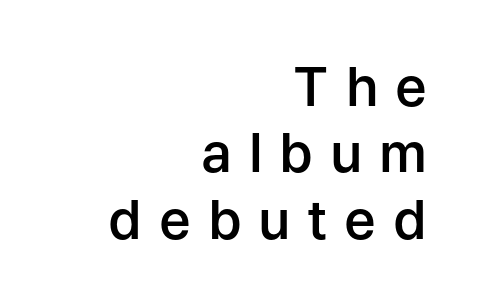
Q: Is the text bold? A: Semi-bold.
Q: Is the text italic (slanted)? A: No, it is upright.
Q: Is the typeface a serif or a sans-serif typeface? A: Sans-serif.
Q: Is the text underlined? A: No.
Q: How is the paragraph aligned? A: Right-aligned.
Q: Is the spacing between letters normal or unusually wide? A: Unusually wide.
Q: Width (condensed, normal, or wide)? A: Normal.
Q: Stroke contrast? A: Low.
Q: x-height? A: Medium.
Q: Monospaced? A: No.
